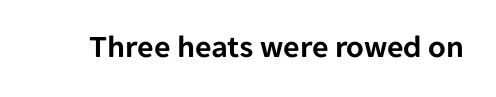
The image shows 32 px sans-serif type, upright; set normal letter spacing, not underlined; low stroke contrast and a medium x-height.
